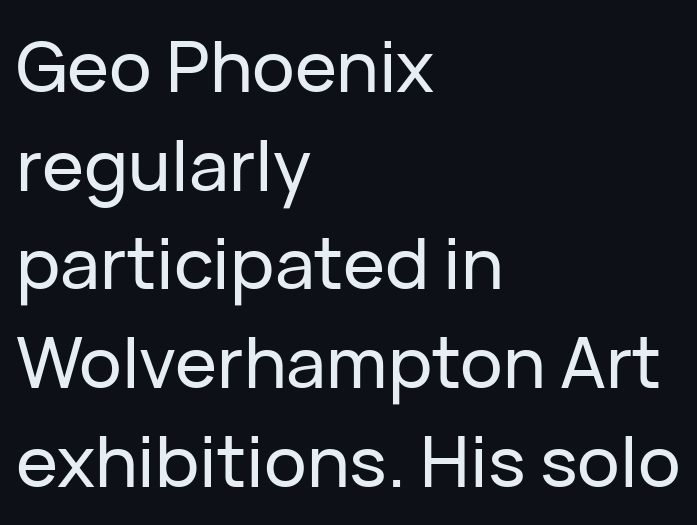
The image shows 71 px sans-serif type, upright; set left-aligned, normal line spacing (1.39x), normal letter spacing, not underlined; low stroke contrast and a medium x-height.
